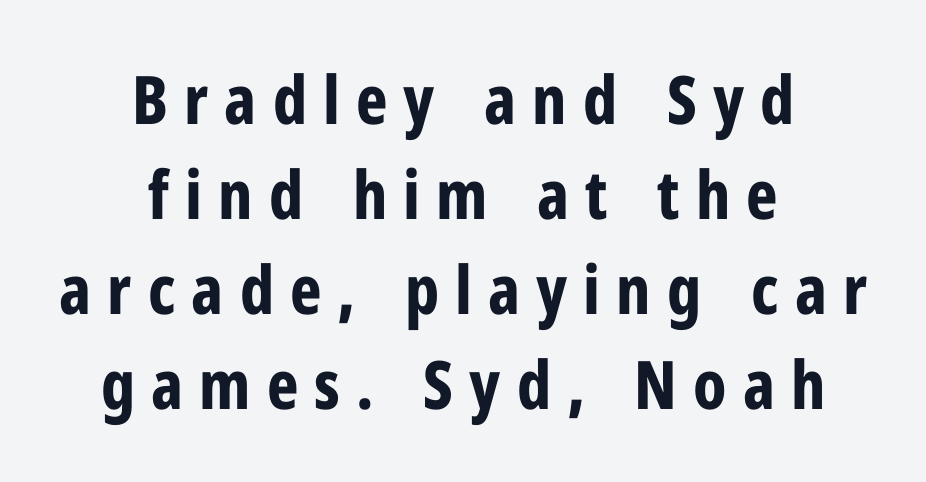
{"serif": "no", "italic": "no", "bold": "yes", "weight": "bold", "width": "condensed", "stroke_contrast": "low", "x_height": "medium", "monospaced": "no", "underline": "no", "align": "center", "line_spacing": "normal", "line_spacing_ratio": 1.42, "letter_spacing": "wide", "letter_spacing_em": 0.24, "glyph_px": 67}
